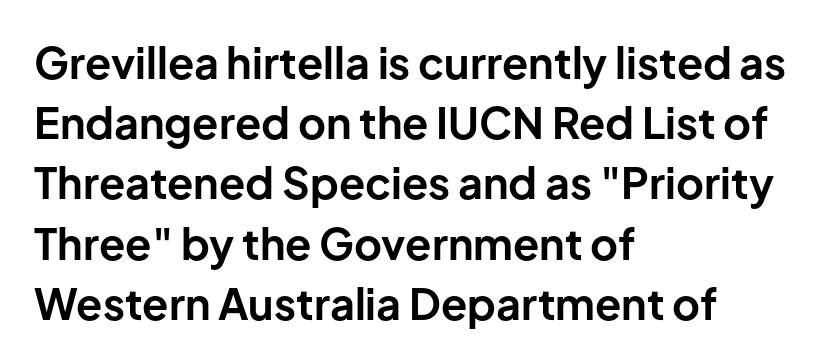
Q: Is the text bold? A: Yes.
Q: Is the text italic (slanted)? A: No, it is upright.
Q: Is the typeface a serif or a sans-serif typeface? A: Sans-serif.
Q: Is the text underlined? A: No.
Q: How is the paragraph aligned? A: Left-aligned.
Q: Is the spacing between letters normal or unusually wide? A: Normal.
Q: Is the spacing between lines tight, normal or loose? A: Normal.
Q: Width (condensed, normal, or wide)? A: Normal.
Q: Stroke contrast? A: Low.
Q: x-height? A: Medium.
Q: Monospaced? A: No.
